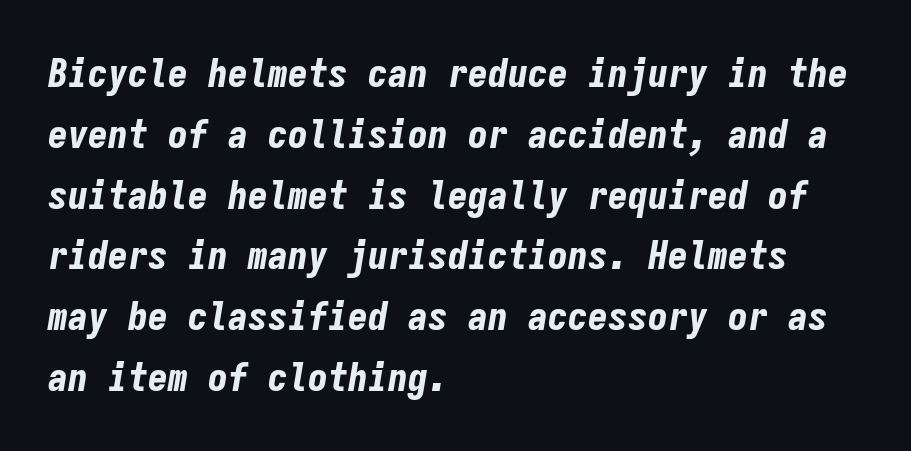
Q: Is the text bold? A: Yes.
Q: Is the text italic (slanted)? A: Yes, it leans right by about 9 degrees.
Q: Is the text underlined? A: No.
Q: How is the paragraph aligned? A: Left-aligned.
Q: Is the spacing between letters normal or unusually wide? A: Normal.
Q: Is the spacing between lines tight, normal or loose? A: Normal.
Q: Width (condensed, normal, or wide)? A: Condensed.
Q: Stroke contrast? A: Low.
Q: x-height? A: Medium.
Q: Monospaced? A: Yes.
